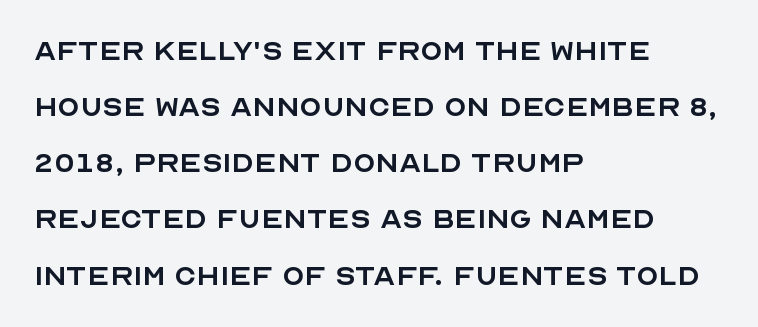
Think standard paragraph weight, or any step lighter than that. Do the letters lean? They stand straight. A typesetter would call this leading conventional body-copy spacing. Type without underlining. Regarding serifs, this sample does without them. Tracking here is standard; glyphs follow each other at the usual distance.
